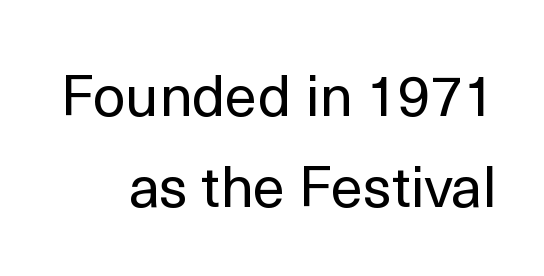
Q: Is the text bold? A: No.
Q: Is the text italic (slanted)? A: No, it is upright.
Q: Is the typeface a serif or a sans-serif typeface? A: Sans-serif.
Q: Is the text underlined? A: No.
Q: Is the spacing between letters normal or unusually wide? A: Normal.
Q: Is the spacing between lines tight, normal or loose? A: Normal.
Q: Width (condensed, normal, or wide)? A: Normal.
Q: x-height? A: Medium.
Q: Monospaced? A: No.
